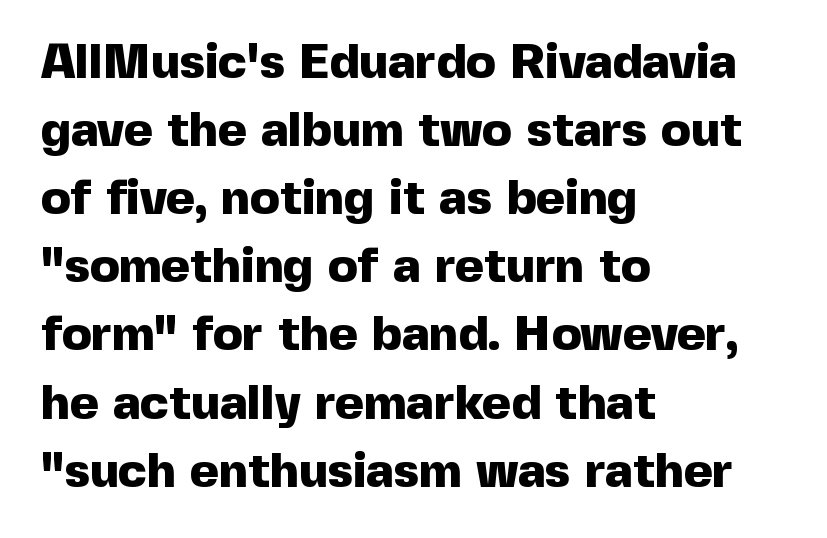
The image shows 49 px heavy sans-serif type, upright; set left-aligned, normal line spacing (1.39x), normal letter spacing, not underlined; a medium x-height.
